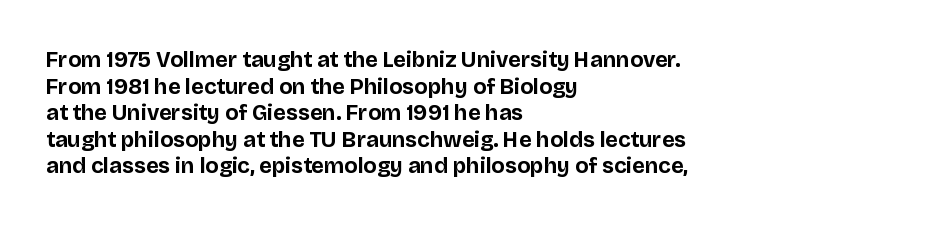
The image shows 22 px bold type, upright; set left-aligned, line spacing 1.21x, normal letter spacing, not underlined.
